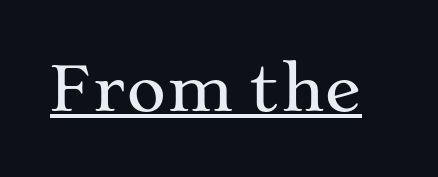
The image shows 61 px wide serif type, upright; set normal letter spacing, underlined; medium stroke contrast and a medium x-height.
